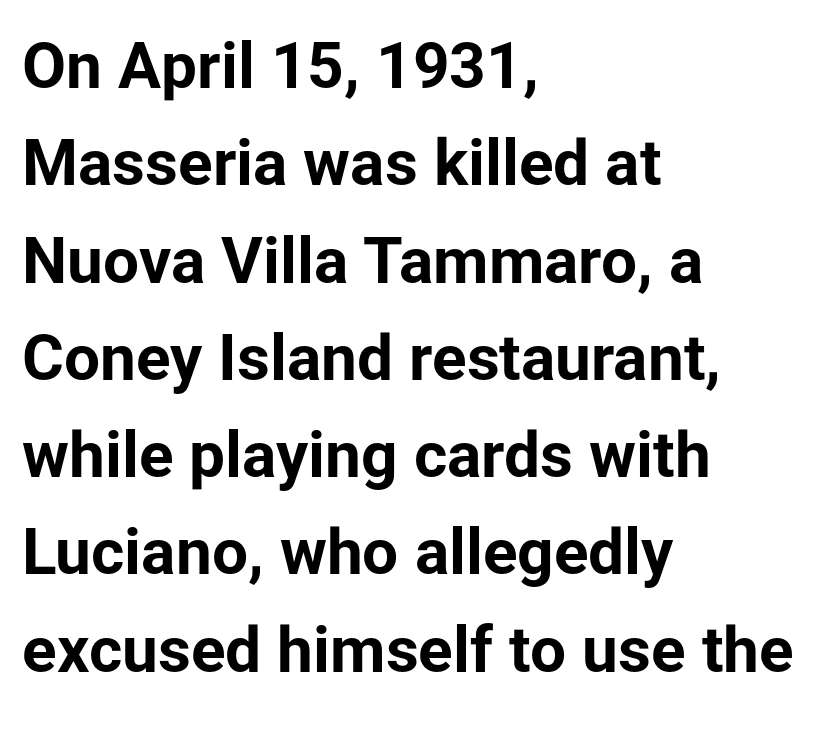
{"serif": "no", "italic": "no", "bold": "yes", "weight": "bold", "width": "normal", "stroke_contrast": "low", "x_height": "medium", "monospaced": "no", "underline": "no", "align": "left", "line_spacing": "normal", "line_spacing_ratio": 1.52, "letter_spacing": "normal", "letter_spacing_em": 0.0, "glyph_px": 64}
